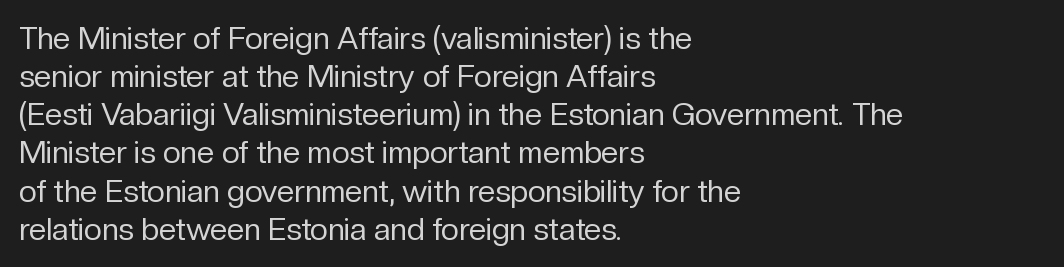
Q: Is the text bold? A: No.
Q: Is the text italic (slanted)? A: No, it is upright.
Q: Is the typeface a serif or a sans-serif typeface? A: Sans-serif.
Q: Is the text underlined? A: No.
Q: How is the paragraph aligned? A: Left-aligned.
Q: Is the spacing between letters normal or unusually wide? A: Normal.
Q: Width (condensed, normal, or wide)? A: Normal.
Q: Stroke contrast? A: Low.
Q: x-height? A: Medium.
Q: Monospaced? A: No.
